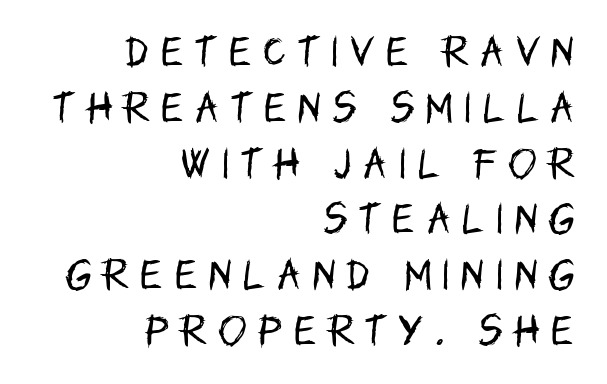
Loose tracking; the words dissolve into strings of separated letters. The leading is moderate, giving the passage an even texture. These lines are rendered in a variable-pitch font. Posture: upright roman. This reads as an unemphasized weight, regular at the heaviest.
